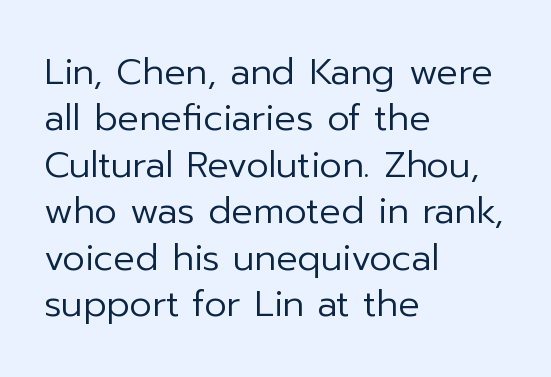
The image shows 36 px regular-weight sans-serif type, upright; set left-aligned, normal line spacing (1.29x), normal letter spacing, not underlined; low stroke contrast and a medium x-height.
